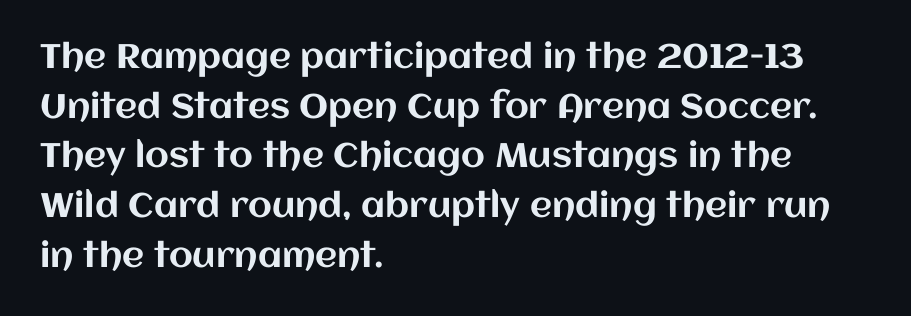
The image shows 34 px text type, upright; set left-aligned, normal line spacing (1.46x), normal letter spacing, not underlined; medium stroke contrast and a large x-height.
